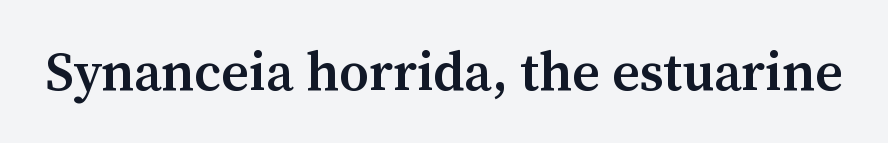
The face used here is proportionally spaced, like ordinary book or web type. Regarding serifs, this sample has them. The tracking reads as untouched default to a designer's eye. The specimen omits any rule beneath the text block's lines. How heavy is the stroke? Medium-heavy — a semibold, shy of bold.
